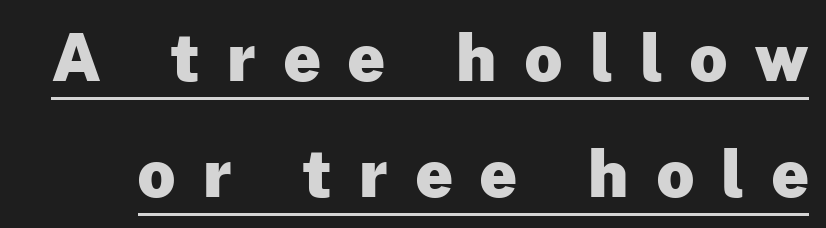
{"serif": "no", "italic": "no", "bold": "yes", "weight": "heavy", "width": "normal", "stroke_contrast": "low", "x_height": "medium", "monospaced": "no", "underline": "yes", "line_spacing_ratio": 1.79, "letter_spacing": "wide", "letter_spacing_em": 0.43, "glyph_px": 65}
